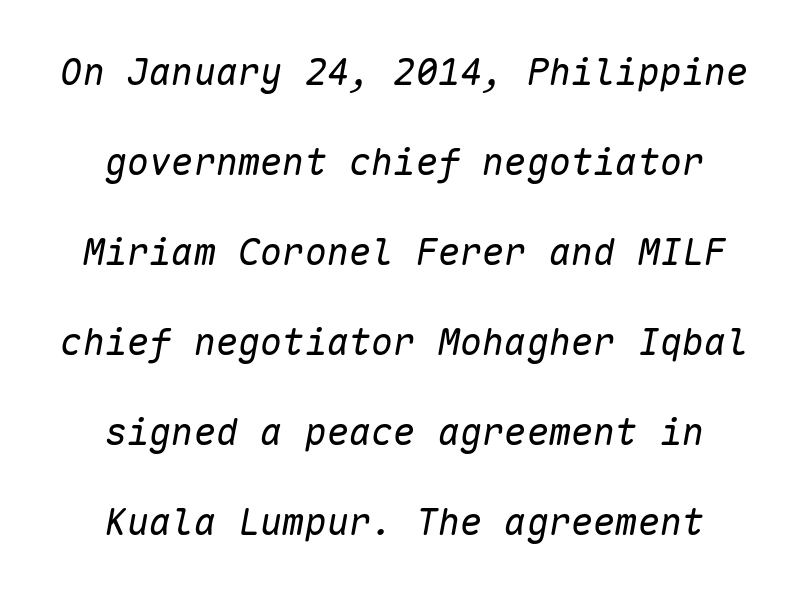
The image shows 37 px regular-weight type, italic (leaning right), monospaced; set centered, loose line spacing (2.43x), normal letter spacing, not underlined; low stroke contrast and a medium x-height.
